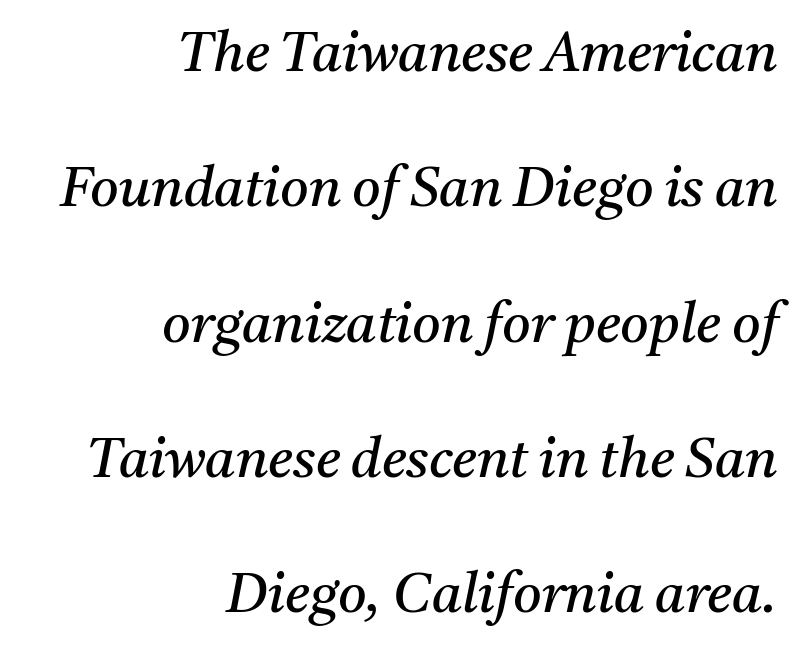
Q: Is the text bold? A: No.
Q: Is the text italic (slanted)? A: Yes, it leans right by about 11 degrees.
Q: Is the typeface a serif or a sans-serif typeface? A: Serif.
Q: Is the text underlined? A: No.
Q: How is the paragraph aligned? A: Right-aligned.
Q: Is the spacing between letters normal or unusually wide? A: Normal.
Q: Is the spacing between lines tight, normal or loose? A: Loose.
Q: Width (condensed, normal, or wide)? A: Normal.
Q: Stroke contrast? A: Medium.
Q: x-height? A: Medium.
Q: Monospaced? A: No.
